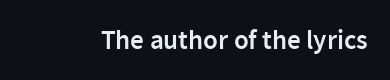
The image shows 27 px text type, upright; set normal letter spacing, not underlined.
